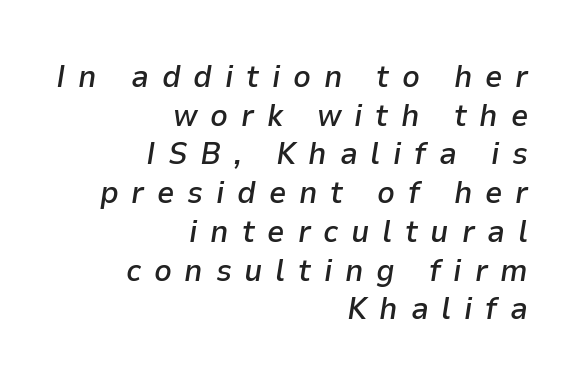
Someone cranked the tracking dial way up on this one. A flush-right, rag-left setting is used for this passage. Type without underlining. The line-height multiplier appears to be the usual default. Here the designer chose a conventional face with non-uniform glyph widths. Does the lettering tilt? It does — this is italic.
